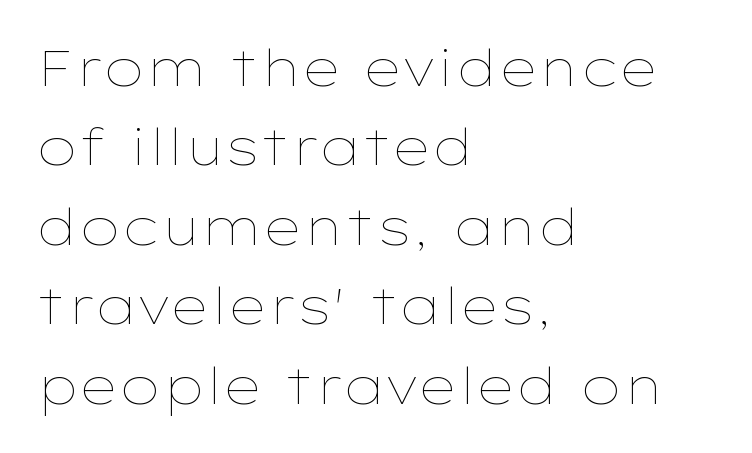
You could not count columns in this text — the font is proportionally spaced. One glance says typical: line gaps are just what's usual. Counters stay open thanks to moderate or lighter strokes. Default kerning and tracking; the words read as compact shapes. Do the letters lean? They stand straight.
